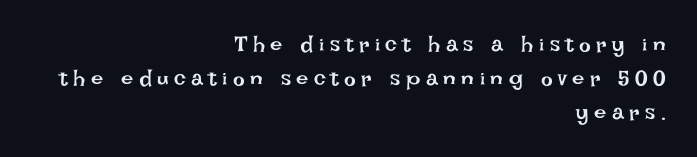
The image shows 22 px text type, upright; set right-aligned, normal line spacing (1.54x), unusually wide letter spacing (+0.25 em), not underlined.
